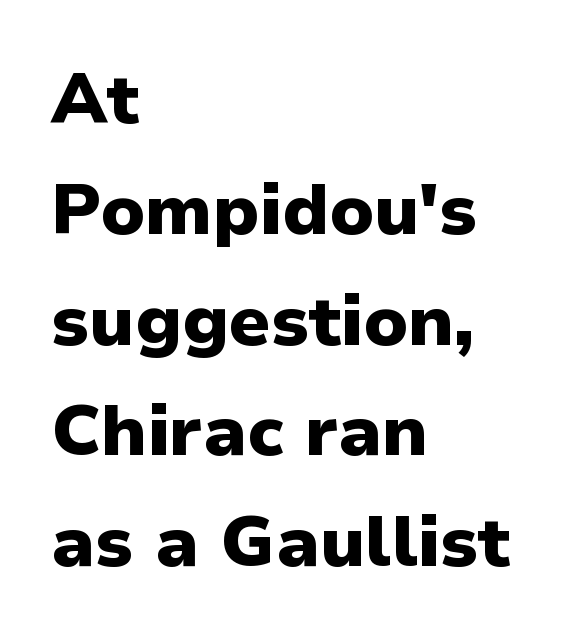
{"serif": "no", "italic": "no", "bold": "yes", "weight": "heavy", "width": "normal", "stroke_contrast": "low", "x_height": "medium", "monospaced": "no", "underline": "no", "align": "left", "line_spacing": "normal", "line_spacing_ratio": 1.56, "letter_spacing": "normal", "letter_spacing_em": 0.0, "glyph_px": 71}
